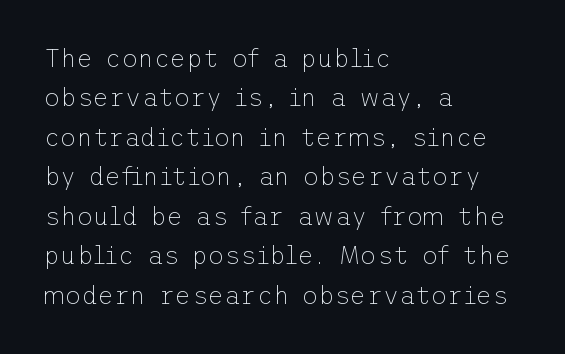
The image shows 25 px text type, upright; set left-aligned, normal line spacing (1.58x), normal letter spacing, not underlined.
